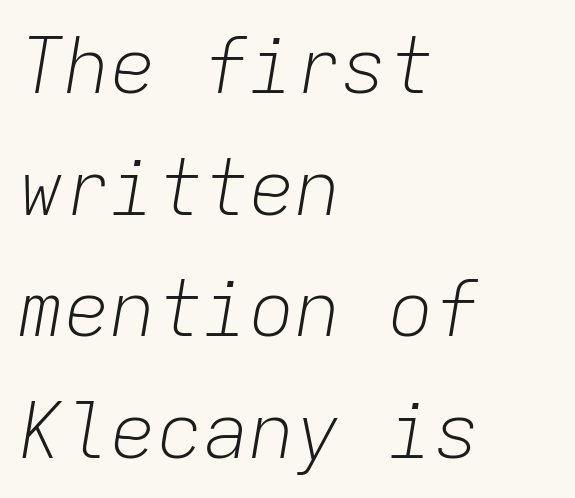
The image shows 77 px light type, italic (leaning right), monospaced; set left-aligned, normal line spacing (1.58x), normal letter spacing, not underlined; low stroke contrast and a medium x-height.
